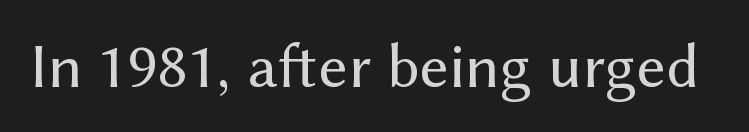
{"serif": "no", "italic": "no", "bold": "no", "weight": "regular", "width": "normal", "stroke_contrast": "medium", "x_height": "medium", "monospaced": "no", "underline": "no", "letter_spacing": "normal", "letter_spacing_em": 0.0, "glyph_px": 64}
